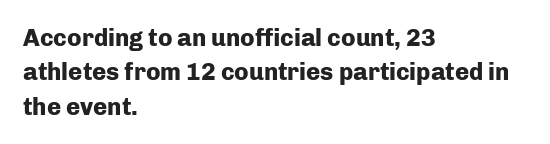
The passage shown is emphatically bold. The space directly below the letters is spotless. Italic? Not at all — the glyphs are vertical. The block of text has a typical density, with ordinary space between rows.
